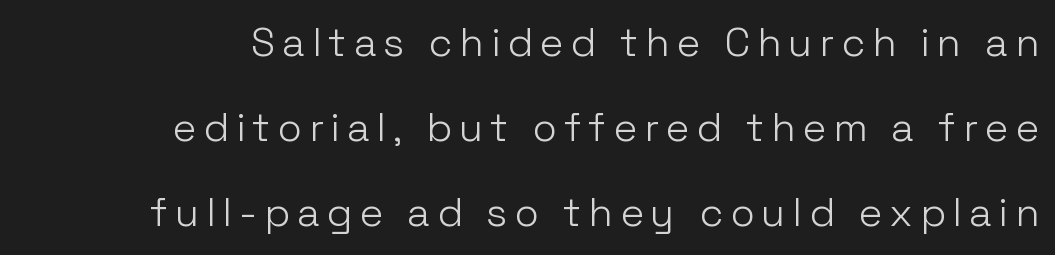
Ascenders rise straight up at ninety degrees. The face looks like a standard text weight, possibly lighter. Reading down the column, the eye jumps a long way to each next line. Reading down the block, your eye finds every line finishing at a fixed right position. I'd call this a sans setting — the letters go barefoot.
